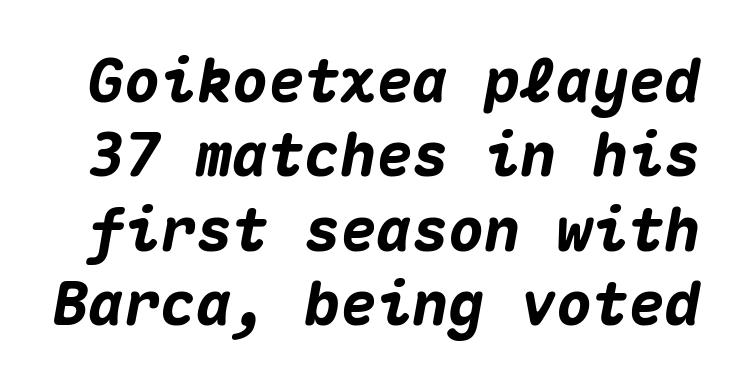
Q: Is the text bold? A: Yes.
Q: Is the text italic (slanted)? A: Yes, it leans right by about 10 degrees.
Q: Is the text underlined? A: No.
Q: Is the spacing between letters normal or unusually wide? A: Normal.
Q: Width (condensed, normal, or wide)? A: Normal.
Q: Stroke contrast? A: Medium.
Q: x-height? A: Medium.
Q: Monospaced? A: Yes.
